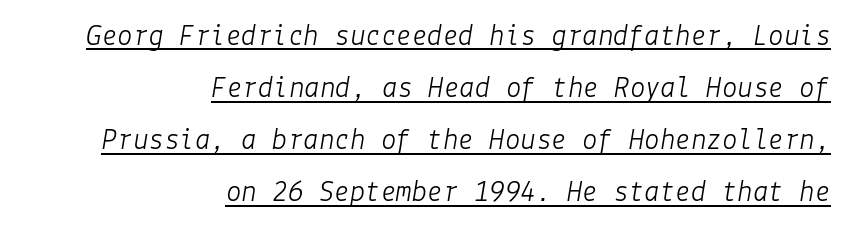
The image shows 31 px light type, italic (leaning right); set right-aligned, normal line spacing (1.68x), normal letter spacing, underlined; low stroke contrast and a medium x-height.
